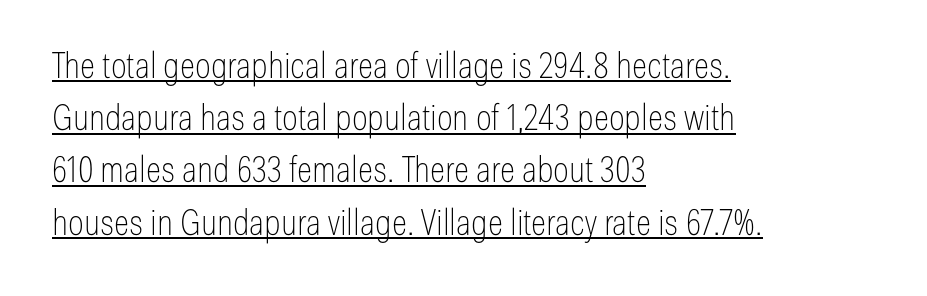
The image shows 36 px thin, condensed sans-serif type, upright; set left-aligned, normal line spacing (1.45x), normal letter spacing, underlined; low stroke contrast and a medium x-height.
